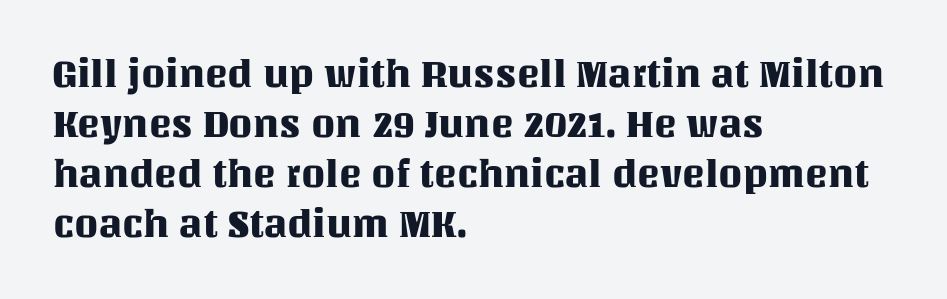
The image shows 38 px text type, upright; set left-aligned, normal line spacing (1.32x), normal letter spacing, not underlined; medium stroke contrast and a large x-height.
